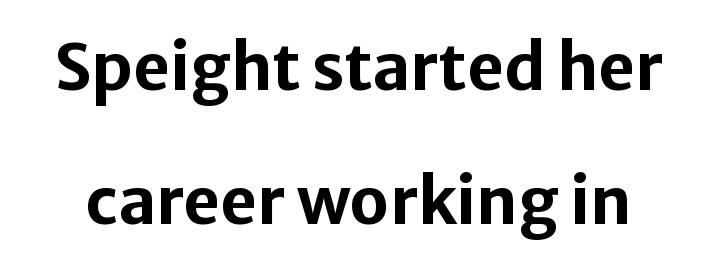
Beneath every word, the page is bare. Here the designer chose a conventional face with non-uniform glyph widths. Posture: upright roman. Weight check: bold — yes, fully. Each letter's strokes conclude bluntly, with no projecting serifs. How would I describe the line gaps? Wide and relaxed.
